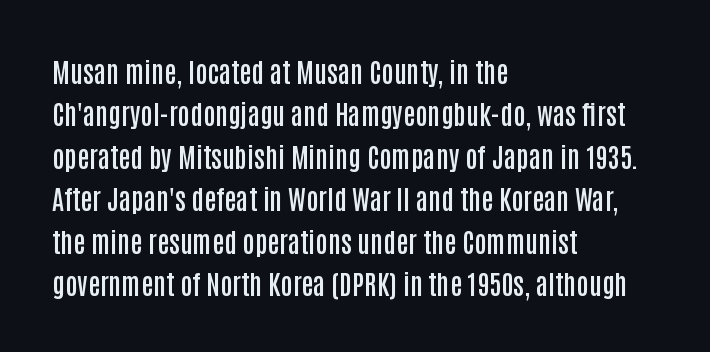
The image shows 27 px text type, upright; set left-aligned, normal line spacing (1.57x), normal letter spacing, not underlined.
